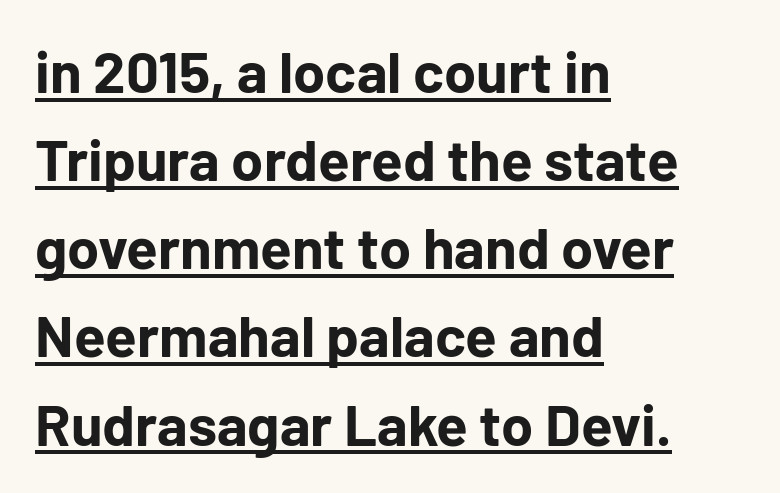
In terms of letterspacing, this is plain default setting. You'd pick this weight for a headline — it's a proper bold. Grotesque or geometric, the face here clearly has no serifs. In CSS terms this would be text-align: left. Evenly set lines give the paragraph a standard silhouette.
